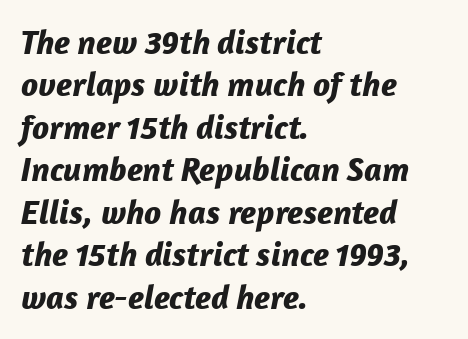
The image shows 34 px bold type, italic (leaning right); set left-aligned, normal line spacing (1.25x), normal letter spacing, not underlined; low stroke contrast and a medium x-height.
